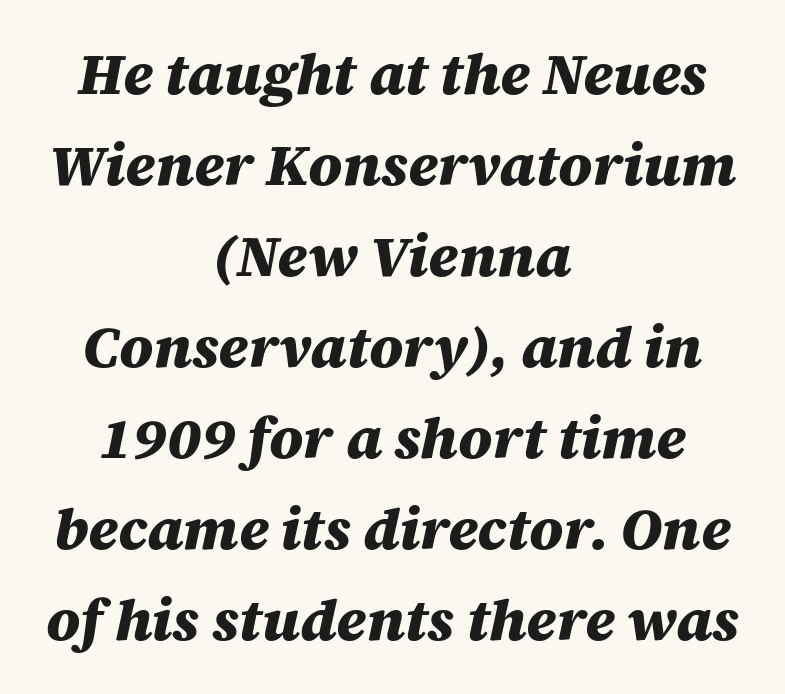
{"italic": "yes", "lean": "right", "slant_degrees": 12, "bold": "yes", "weight": "heavy", "width": "normal", "stroke_contrast": "medium", "x_height": "large", "monospaced": "no", "underline": "no", "align": "center", "line_spacing": "normal", "line_spacing_ratio": 1.57, "letter_spacing": "normal", "letter_spacing_em": 0.0, "glyph_px": 58}
